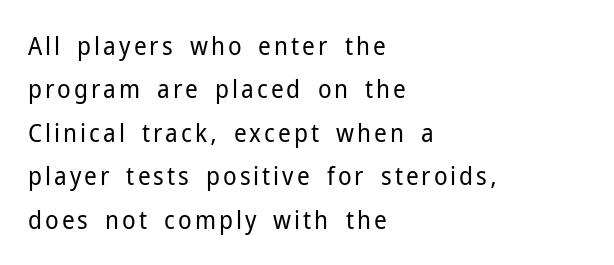
The strip under each line holds only bare page. Vertical stems look standard width or narrower in stroke. The letters stand upright; this is a roman face. Caption: multi-line text, flush left, ragged right.
